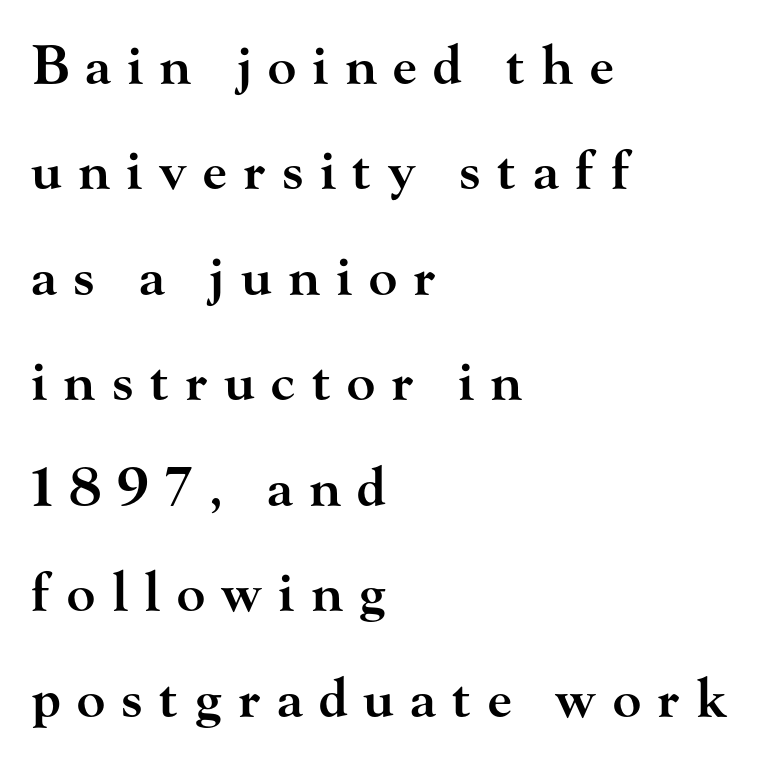
Words float on clear page, feet unadorned. Leftover space on each line is placed entirely after the last word. The lettering holds an erect, upright posture throughout. Yep, those are serifs on the letters.
